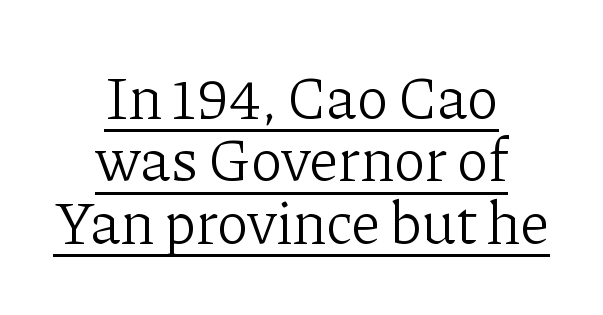
{"serif": "yes", "italic": "no", "bold": "no", "weight": "light", "width": "normal", "stroke_contrast": "low", "x_height": "medium", "monospaced": "no", "underline": "yes", "align": "center", "line_spacing": "tight", "line_spacing_ratio": 1.04, "letter_spacing": "normal", "letter_spacing_em": 0.0, "glyph_px": 60}
